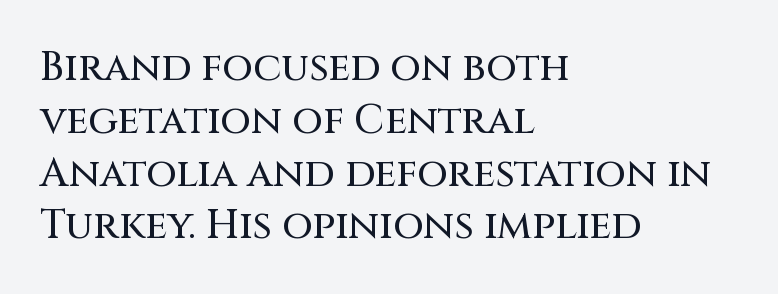
The image shows 40 px sans-serif type, upright; set left-aligned, normal line spacing (1.32x), normal letter spacing, not underlined; medium stroke contrast and a large x-height.
